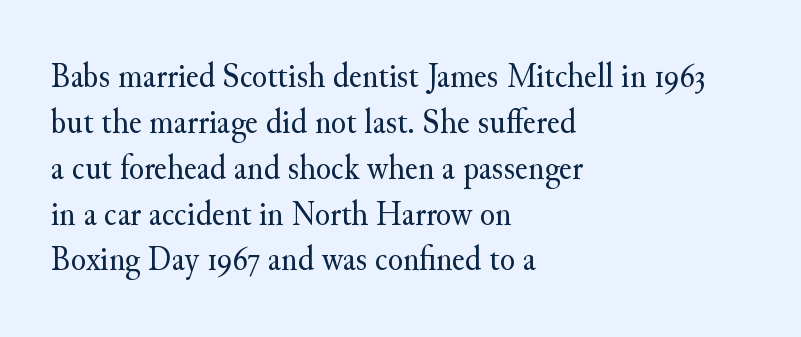
Honestly, the letter spacing is just normal — you wouldn't notice it. Summary of weight: not heavy and not bold. Vertical strokes here are truly vertical. A bare baseline throughout the passage. Successive baselines arrive at the customary interval.
